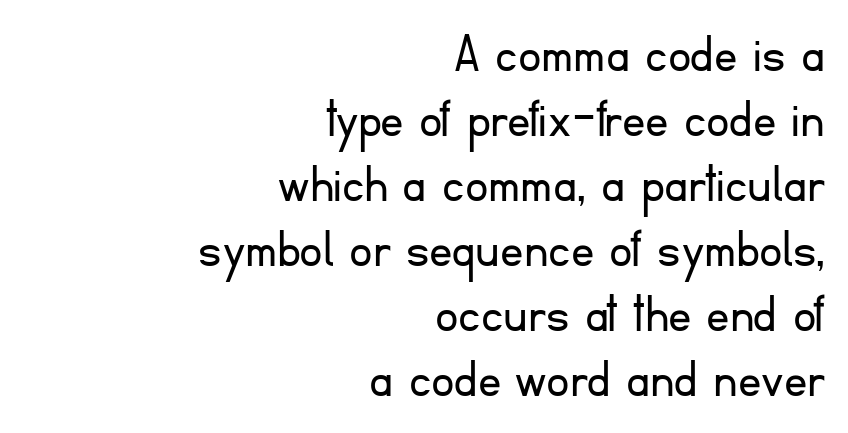
Q: Is the text bold? A: No.
Q: Is the text italic (slanted)? A: No, it is upright.
Q: Is the typeface a serif or a sans-serif typeface? A: Sans-serif.
Q: Is the text underlined? A: No.
Q: How is the paragraph aligned? A: Right-aligned.
Q: Is the spacing between letters normal or unusually wide? A: Normal.
Q: Is the spacing between lines tight, normal or loose? A: Tight.
Q: Width (condensed, normal, or wide)? A: Normal.
Q: Stroke contrast? A: Low.
Q: x-height? A: Small.
Q: Monospaced? A: No.
